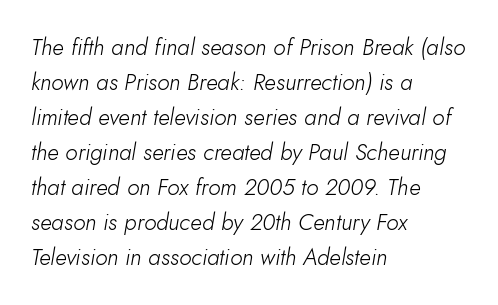
Q: Is the text bold? A: No.
Q: Is the text italic (slanted)? A: Yes, it leans right by about 10 degrees.
Q: Is the text underlined? A: No.
Q: How is the paragraph aligned? A: Left-aligned.
Q: Is the spacing between letters normal or unusually wide? A: Normal.
Q: Is the spacing between lines tight, normal or loose? A: Normal.
